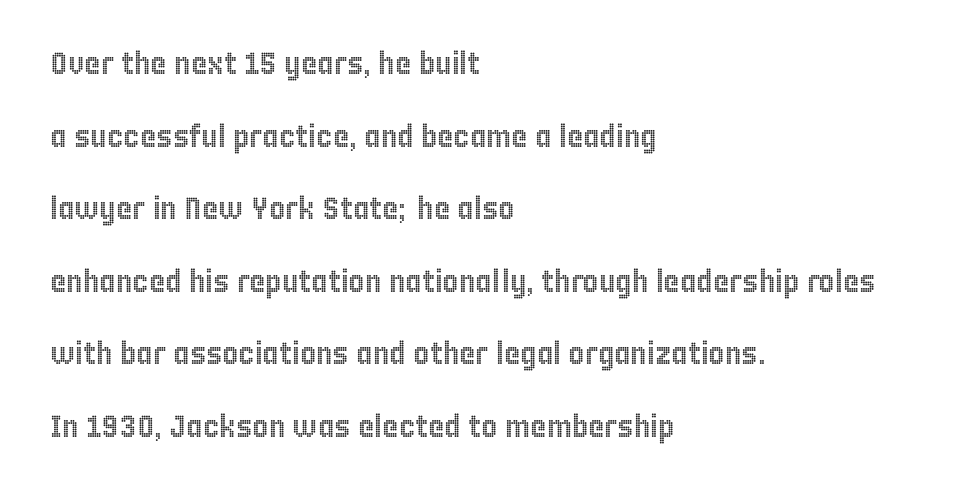
The image shows 31 px condensed type, upright; set left-aligned, loose line spacing (2.34x), normal letter spacing, not underlined; a large x-height.
